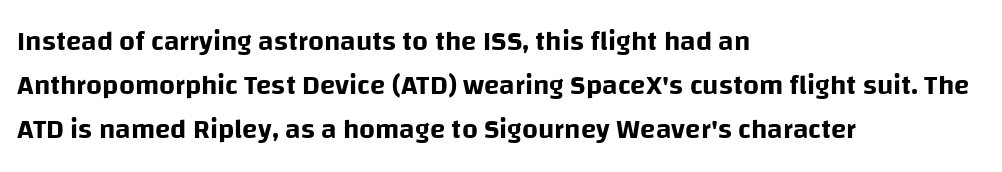
{"serif": "no", "italic": "no", "width": "normal", "stroke_contrast": "low", "x_height": "large", "monospaced": "no", "underline": "no", "align": "left", "line_spacing": "normal", "line_spacing_ratio": 1.57, "letter_spacing": "normal", "letter_spacing_em": 0.0, "glyph_px": 28}
